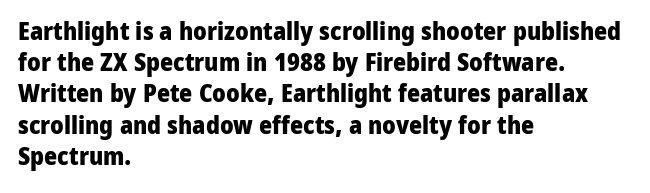
Q: Is the text bold? A: Yes.
Q: Is the text italic (slanted)? A: No, it is upright.
Q: Is the text underlined? A: No.
Q: How is the paragraph aligned? A: Left-aligned.
Q: Is the spacing between letters normal or unusually wide? A: Normal.
Q: Is the spacing between lines tight, normal or loose? A: Normal.
